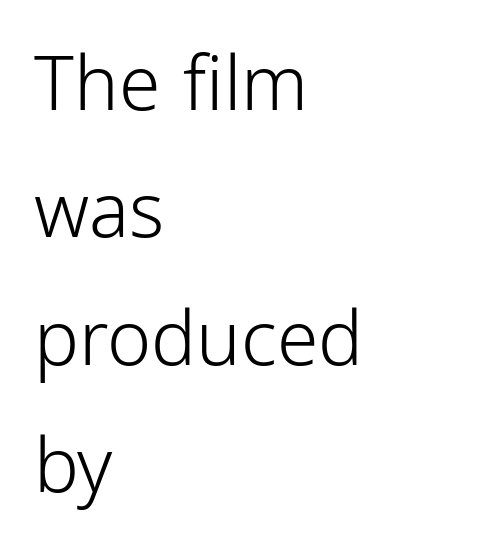
No word sits above an underline. The face used here is rendered with its standard letterfit. This sample has the flowing, uneven cadence of proportional lettering. Leftover space on each line is placed entirely after the last word. Stem width sits at or under what a default text font uses.
